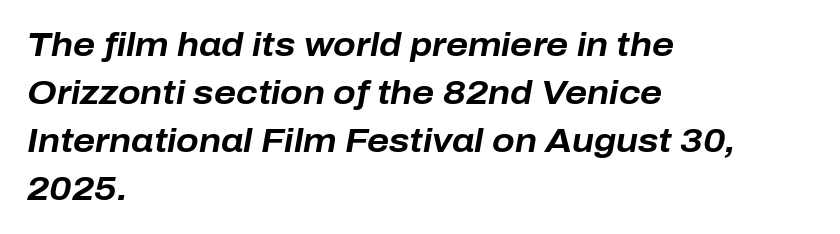
{"italic": "yes", "lean": "right", "slant_degrees": 10, "bold": "yes", "weight": "bold", "width": "normal", "stroke_contrast": "low", "x_height": "medium", "monospaced": "no", "underline": "no", "align": "left", "line_spacing": "normal", "line_spacing_ratio": 1.45, "letter_spacing": "normal", "letter_spacing_em": 0.0, "glyph_px": 33}
